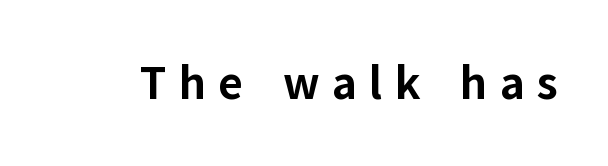
Nothing sits at the stroke ends, so this counts as sans-serif. Check the space under the baseline: it is left empty. Looks like regular typesetting: each glyph gets only the width it needs. The lettering holds an erect, upright posture throughout. Heavy-handed strokes throughout: this text is bold.
